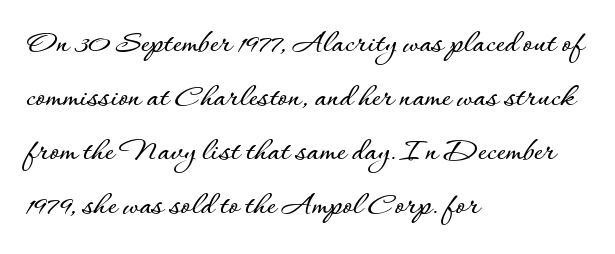
The image shows 34 px text type; set left-aligned, normal line spacing (1.59x), normal letter spacing, not underlined; low stroke contrast and a small x-height.
